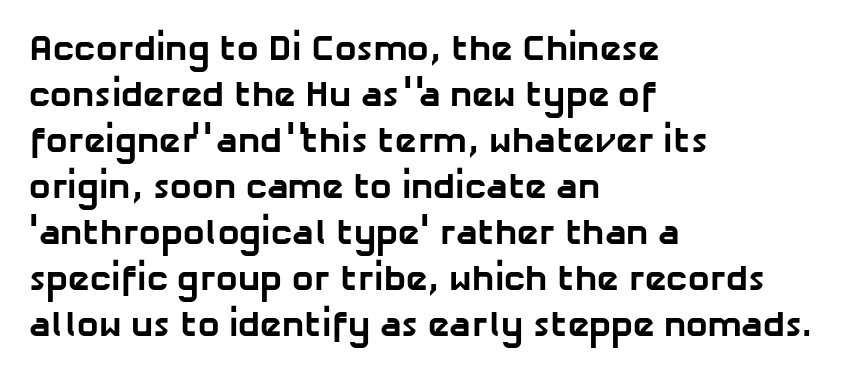
Q: Is the text bold? A: Yes.
Q: Is the typeface a serif or a sans-serif typeface? A: Sans-serif.
Q: Is the text underlined? A: No.
Q: How is the paragraph aligned? A: Left-aligned.
Q: Is the spacing between letters normal or unusually wide? A: Normal.
Q: Is the spacing between lines tight, normal or loose? A: Normal.
Q: Width (condensed, normal, or wide)? A: Normal.
Q: Stroke contrast? A: Low.
Q: x-height? A: Medium.
Q: Monospaced? A: No.
